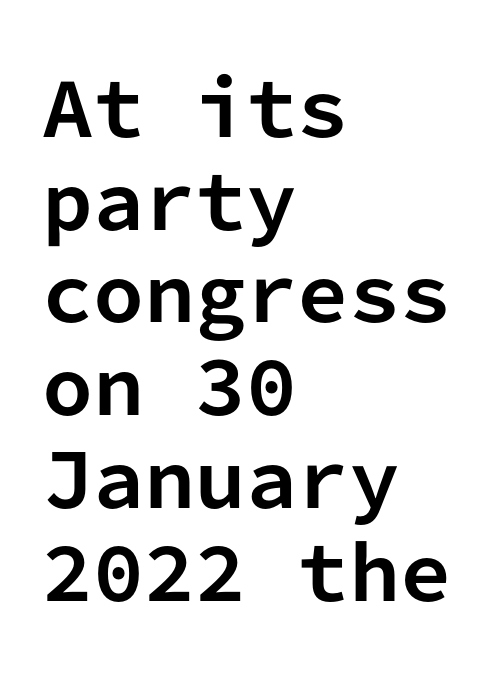
{"serif": "no", "italic": "no", "bold": "yes", "weight": "bold", "width": "normal", "stroke_contrast": "low", "x_height": "medium", "monospaced": "yes", "underline": "no", "align": "left", "line_spacing": "normal", "line_spacing_ratio": 1.27, "letter_spacing": "normal", "letter_spacing_em": 0.0, "glyph_px": 73}
